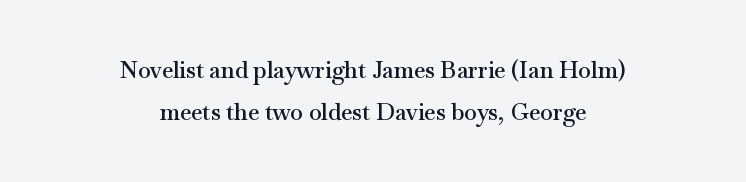
The image shows 23 px text type, upright; set centered, line spacing 1.81x, normal letter spacing, not underlined.
